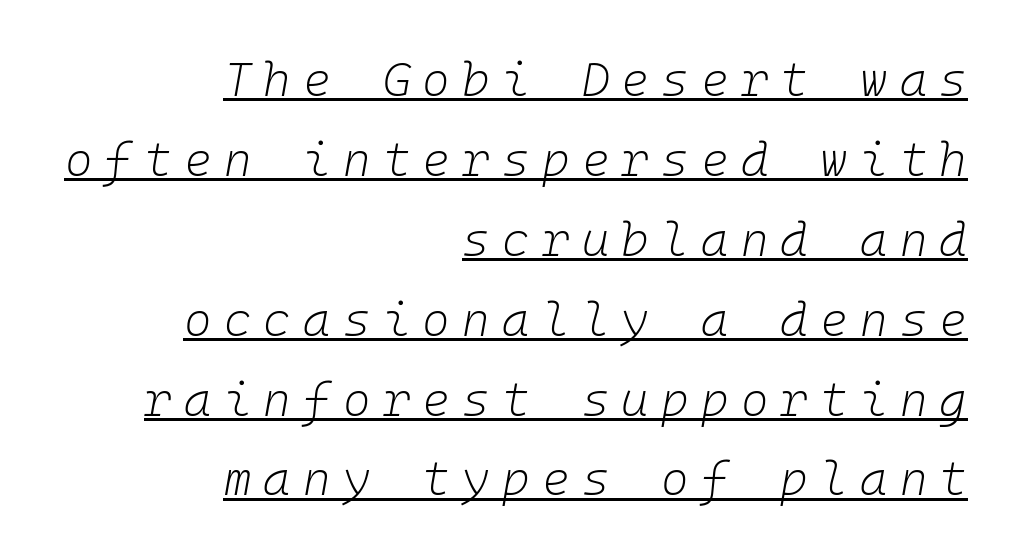
The image shows 47 px light type, italic (leaning right), monospaced; set right-aligned, normal line spacing (1.7x), unusually wide letter spacing (+0.26 em), underlined; low stroke contrast and a medium x-height.
